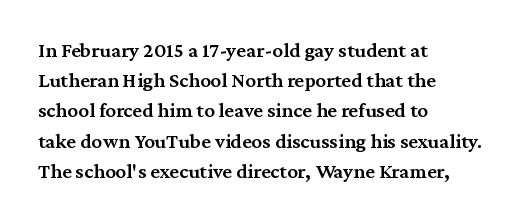
The image shows 21 px text type, upright; set left-aligned, normal line spacing (1.44x), normal letter spacing, not underlined.
